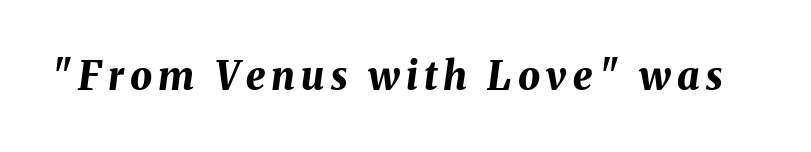
Q: Is the text bold? A: Yes.
Q: Is the text italic (slanted)? A: Yes, it leans right by about 8 degrees.
Q: Is the text underlined? A: No.
Q: Width (condensed, normal, or wide)? A: Normal.
Q: Stroke contrast? A: Medium.
Q: x-height? A: Medium.
Q: Monospaced? A: No.
